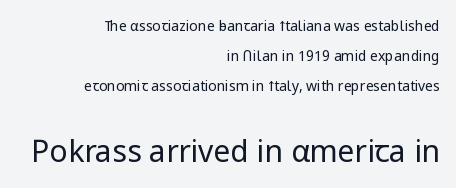
Note: smaller setting up top, larger setting below. How are the letters spaced? Ordinarily, with no added tracking. Tall strokes in this sample are plumb rather than angled. The line-height multiplier appears high, well above default.
